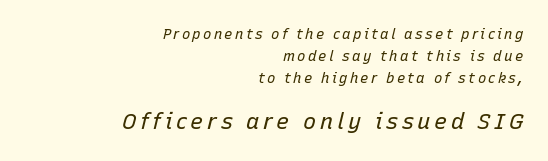
{"italic": "yes", "lean": "right", "slant_degrees": 15, "bold": "no", "underline": "no", "align": "right", "line_spacing": "normal", "line_spacing_ratio": 1.56, "larger_block": "second", "size_ratio": 1.57, "glyph_px": 22}
